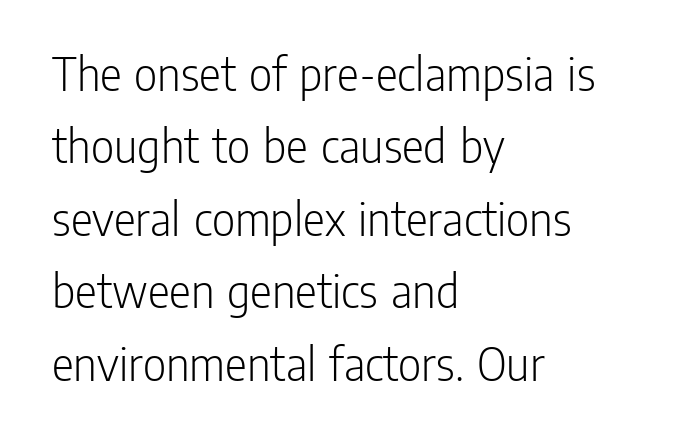
Q: Is the text bold? A: No.
Q: Is the text italic (slanted)? A: No, it is upright.
Q: Is the typeface a serif or a sans-serif typeface? A: Sans-serif.
Q: Is the text underlined? A: No.
Q: How is the paragraph aligned? A: Left-aligned.
Q: Is the spacing between letters normal or unusually wide? A: Normal.
Q: Is the spacing between lines tight, normal or loose? A: Normal.
Q: Width (condensed, normal, or wide)? A: Condensed.
Q: Stroke contrast? A: Low.
Q: x-height? A: Medium.
Q: Monospaced? A: No.
